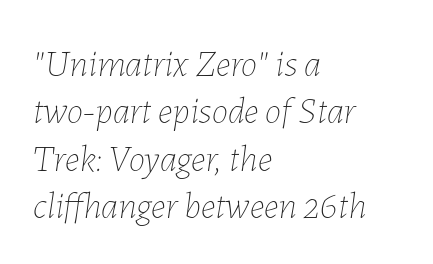
{"italic": "yes", "lean": "right", "slant_degrees": 7, "bold": "no", "weight": "thin", "width": "normal", "stroke_contrast": "low", "x_height": "medium", "monospaced": "no", "underline": "no", "align": "left", "line_spacing": "normal", "line_spacing_ratio": 1.28, "letter_spacing": "normal", "letter_spacing_em": 0.0, "glyph_px": 37}
